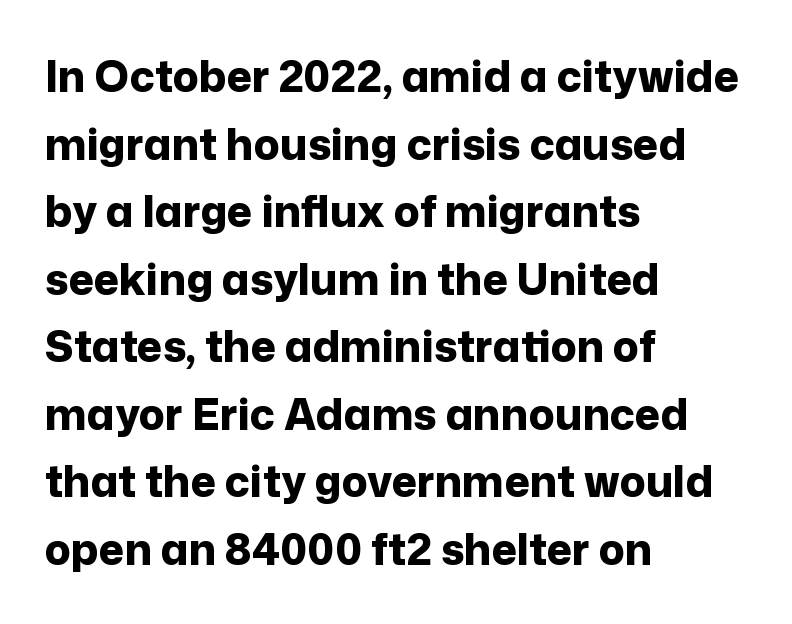
The image shows 43 px bold sans-serif type, upright; set left-aligned, normal line spacing (1.57x), normal letter spacing, not underlined; low stroke contrast and a medium x-height.
